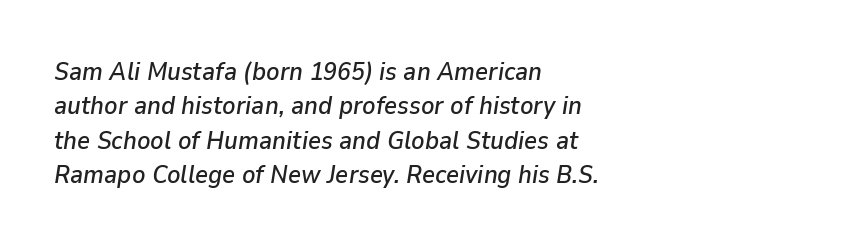
{"italic": "yes", "lean": "right", "slant_degrees": 9, "underline": "no", "align": "left", "line_spacing": "normal", "line_spacing_ratio": 1.38, "letter_spacing": "normal", "letter_spacing_em": 0.0, "glyph_px": 25}
